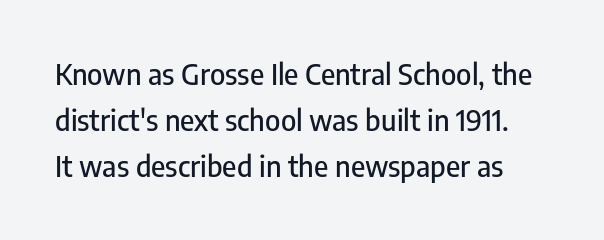
The image shows 29 px condensed sans-serif type, upright; set normal line spacing (1.59x), normal letter spacing, not underlined; low stroke contrast and a medium x-height.
